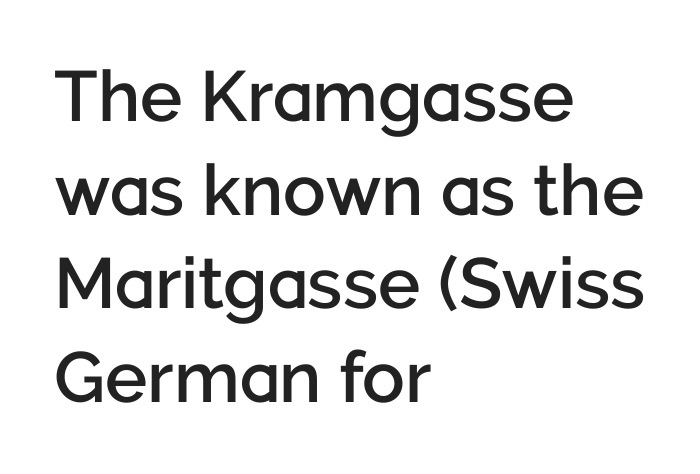
Q: Is the text bold? A: Semi-bold.
Q: Is the text italic (slanted)? A: No, it is upright.
Q: Is the typeface a serif or a sans-serif typeface? A: Sans-serif.
Q: Is the text underlined? A: No.
Q: How is the paragraph aligned? A: Left-aligned.
Q: Is the spacing between letters normal or unusually wide? A: Normal.
Q: Is the spacing between lines tight, normal or loose? A: Normal.
Q: Width (condensed, normal, or wide)? A: Normal.
Q: Stroke contrast? A: Low.
Q: x-height? A: Medium.
Q: Monospaced? A: No.
